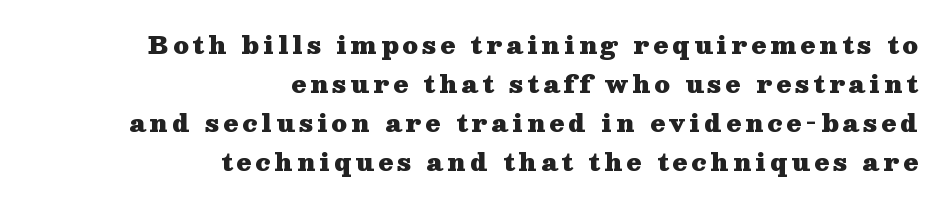
The image shows 24 px bold type, upright; set right-aligned, normal line spacing (1.63x), not underlined.
